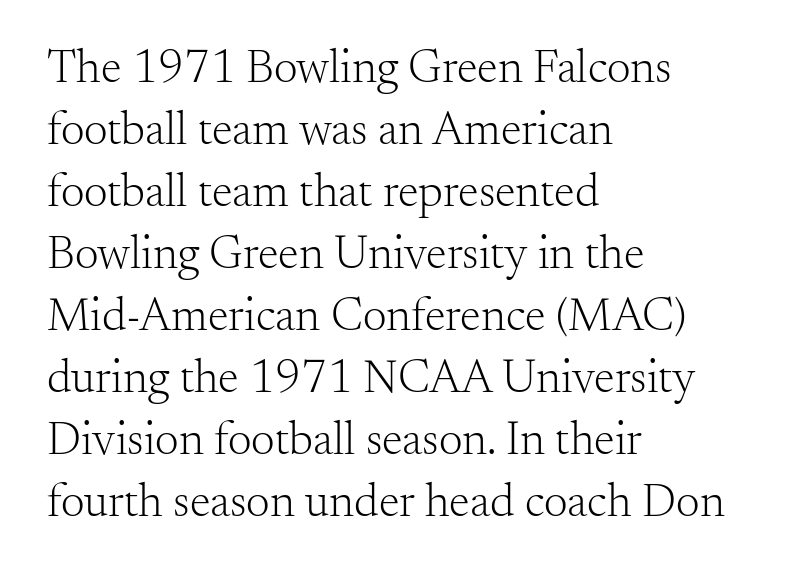
This sample has the flowing, uneven cadence of proportional lettering. Only glyphs here, with clear space below each row. Teacher's note: observe the even left margin — that is flush-left alignment. Small tapered or slab feet sit at the stroke ends, so this counts as serif.
